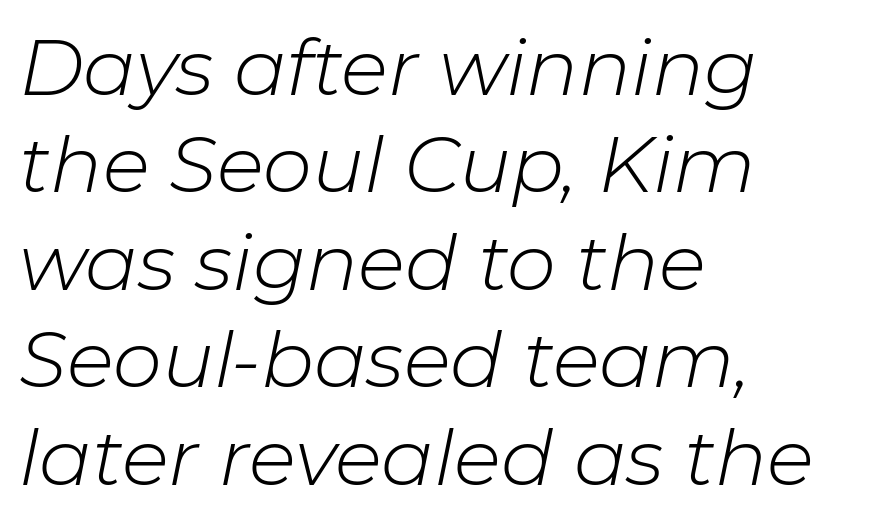
Q: Is the text bold? A: No.
Q: Is the text italic (slanted)? A: Yes, it leans right by about 11 degrees.
Q: Is the text underlined? A: No.
Q: How is the paragraph aligned? A: Left-aligned.
Q: Is the spacing between letters normal or unusually wide? A: Normal.
Q: Is the spacing between lines tight, normal or loose? A: Normal.
Q: Width (condensed, normal, or wide)? A: Normal.
Q: Stroke contrast? A: Low.
Q: x-height? A: Medium.
Q: Monospaced? A: No.
